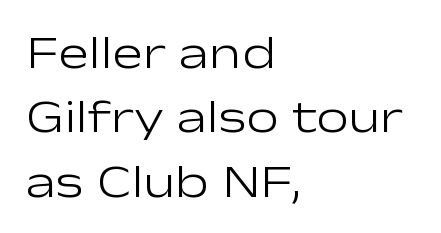
{"serif": "no", "italic": "no", "bold": "no", "weight": "light", "width": "wide", "stroke_contrast": "low", "x_height": "medium", "monospaced": "no", "underline": "no", "align": "left", "line_spacing": "normal", "line_spacing_ratio": 1.4, "letter_spacing": "normal", "letter_spacing_em": 0.0, "glyph_px": 46}
